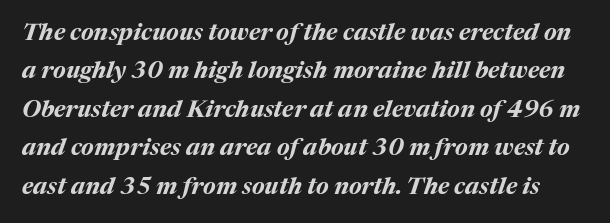
Each new line begins a customary step beneath the previous one. Notice how thick the strokes are: this is what a full bold looks like. Observe the lean: these are italic letterforms. Nobody touched the tracking dial on this one.
